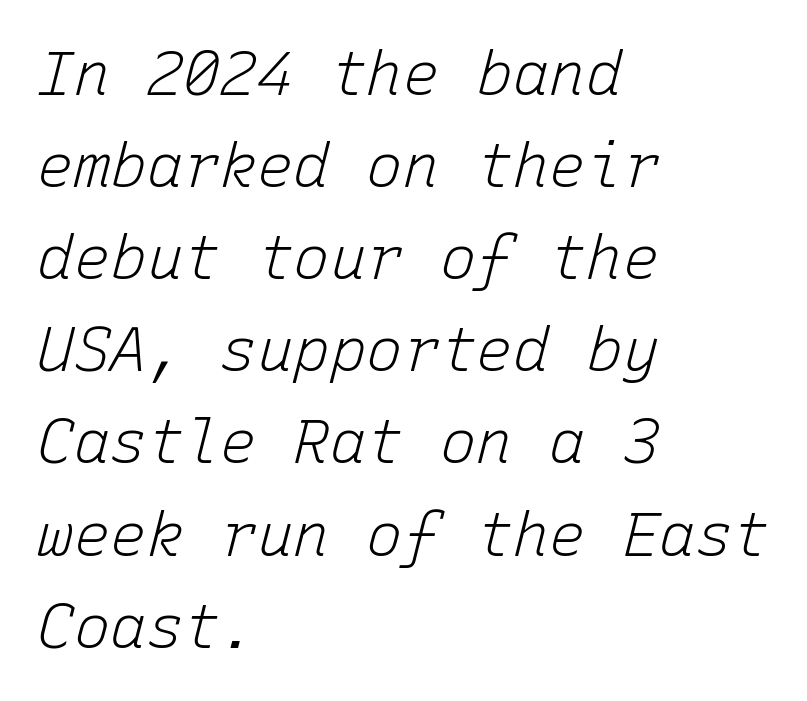
The image shows 61 px light type, italic (leaning right), monospaced; set left-aligned, normal line spacing (1.51x), normal letter spacing, not underlined; low stroke contrast and a medium x-height.
